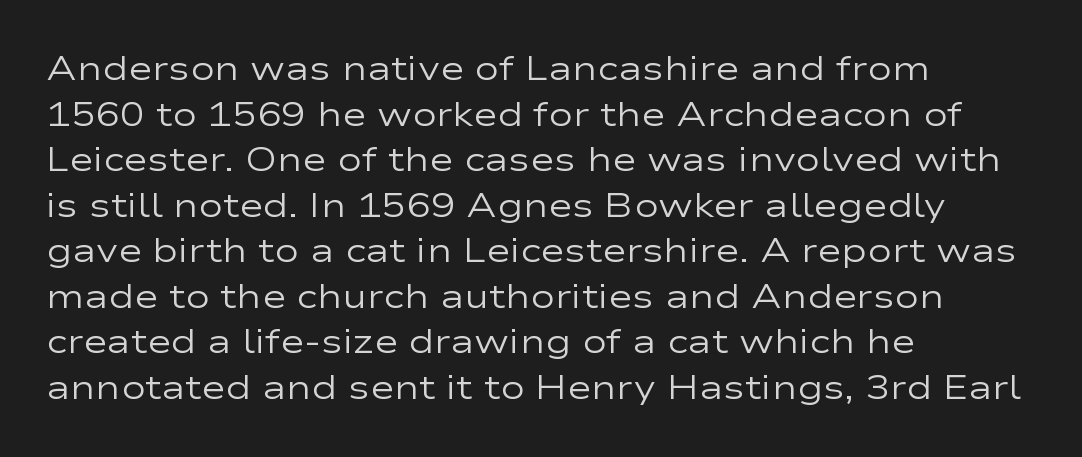
The image shows 33 px regular-weight, wide sans-serif type, upright; set left-aligned, normal line spacing (1.38x), normal letter spacing, not underlined; low stroke contrast and a medium x-height.
